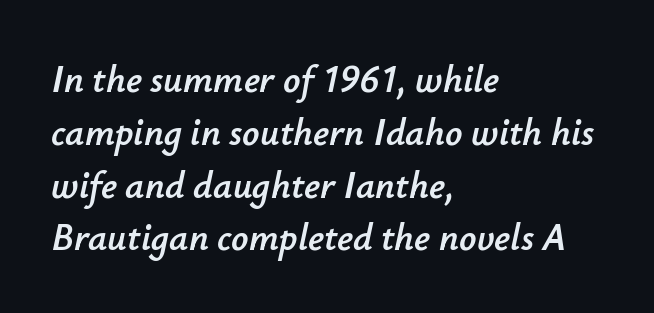
The image shows 38 px text type, italic (leaning right); set left-aligned, normal line spacing (1.39x), normal letter spacing, not underlined; low stroke contrast and a small x-height.
